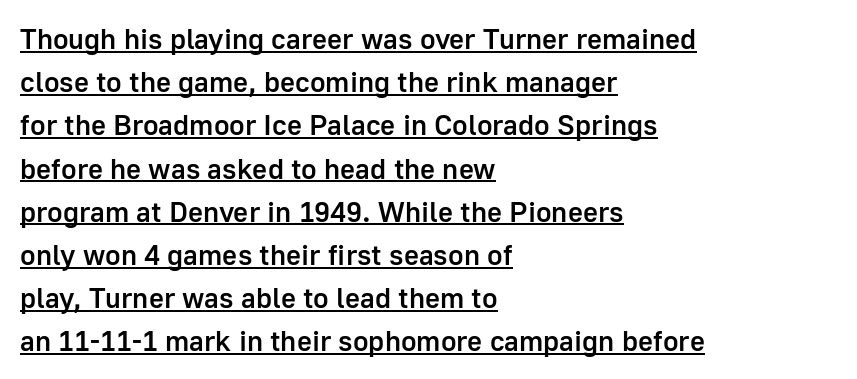
Q: Is the text bold? A: Semi-bold.
Q: Is the text italic (slanted)? A: No, it is upright.
Q: Is the typeface a serif or a sans-serif typeface? A: Sans-serif.
Q: Is the text underlined? A: Yes.
Q: How is the paragraph aligned? A: Left-aligned.
Q: Is the spacing between letters normal or unusually wide? A: Normal.
Q: Is the spacing between lines tight, normal or loose? A: Normal.
Q: Width (condensed, normal, or wide)? A: Normal.
Q: Stroke contrast? A: Low.
Q: x-height? A: Medium.
Q: Monospaced? A: No.
